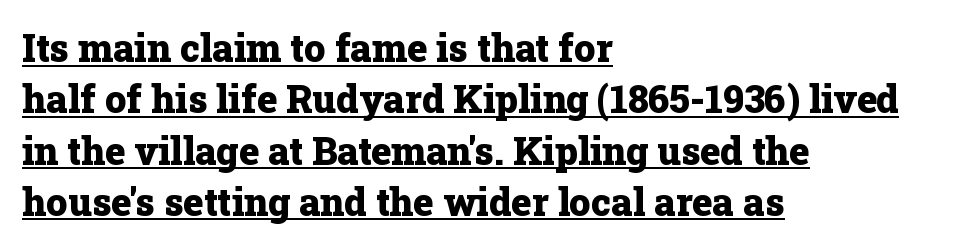
Characters remain perfectly vertical along every line. Check where the strokes stop: tiny serifs finish them off. The text block is weighted toward the left margin, trailing off unevenly rightward. Summary of vertical rhythm: regular, with standard interline spacing.
